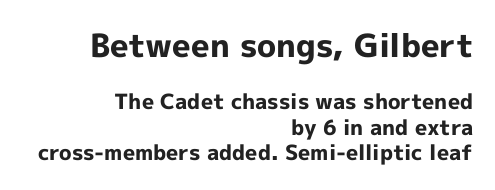
Q: Is the text bold? A: Yes.
Q: Is the text italic (slanted)? A: No, it is upright.
Q: Is the typeface a serif or a sans-serif typeface? A: Sans-serif.
Q: Is the text underlined? A: No.
Q: How is the paragraph aligned? A: Right-aligned.
Q: Is the spacing between letters normal or unusually wide? A: Normal.
Q: Which block of text is set in a larger size, the first (top) or the second (bottom)? A: The first (top) one.
Q: Width (condensed, normal, or wide)? A: Normal.
Q: x-height? A: Medium.
Q: Monospaced? A: No.
